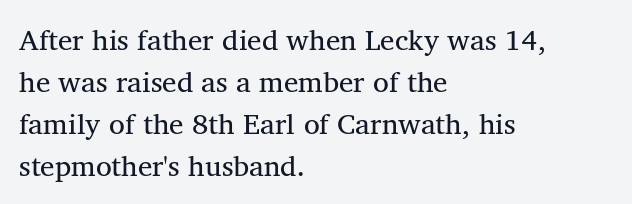
The image shows 29 px regular-weight serif type; set left-aligned, normal line spacing (1.45x), normal letter spacing, not underlined; medium stroke contrast and a medium x-height.
